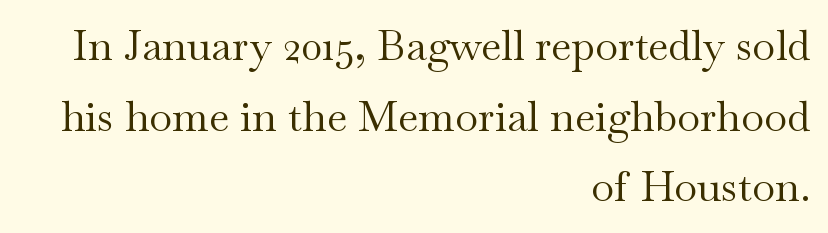
Q: Is the text bold? A: No.
Q: Is the text italic (slanted)? A: No, it is upright.
Q: Is the typeface a serif or a sans-serif typeface? A: Serif.
Q: Is the text underlined? A: No.
Q: How is the paragraph aligned? A: Right-aligned.
Q: Is the spacing between letters normal or unusually wide? A: Normal.
Q: Is the spacing between lines tight, normal or loose? A: Normal.
Q: Width (condensed, normal, or wide)? A: Wide.
Q: Stroke contrast? A: Medium.
Q: x-height? A: Small.
Q: Monospaced? A: No.
